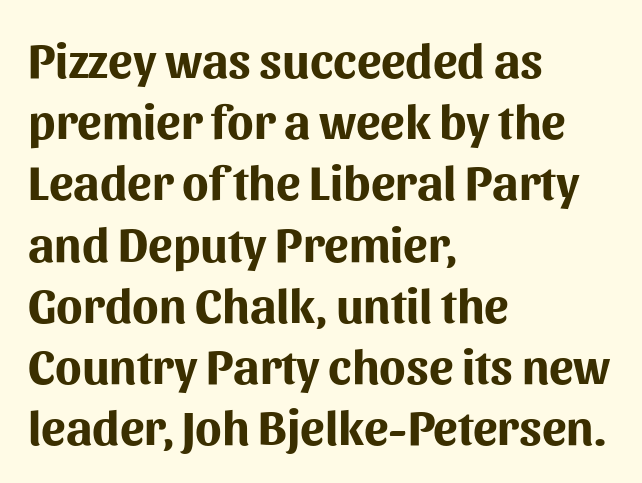
{"serif": "no", "italic": "no", "bold": "yes", "weight": "bold", "width": "normal", "stroke_contrast": "medium", "x_height": "medium", "monospaced": "no", "underline": "no", "align": "left", "line_spacing": "normal", "line_spacing_ratio": 1.25, "letter_spacing": "normal", "letter_spacing_em": 0.0, "glyph_px": 49}
